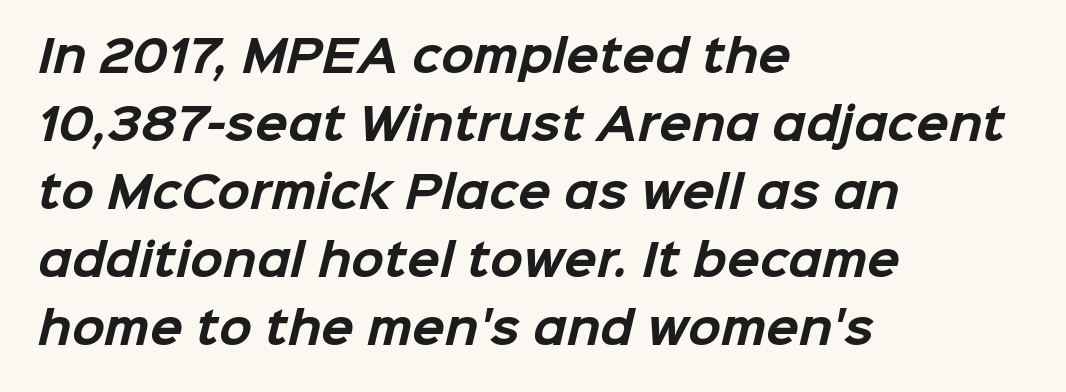
The image shows 43 px bold sans-serif type; set left-aligned, normal line spacing (1.58x), normal letter spacing, not underlined; low stroke contrast and a medium x-height.
